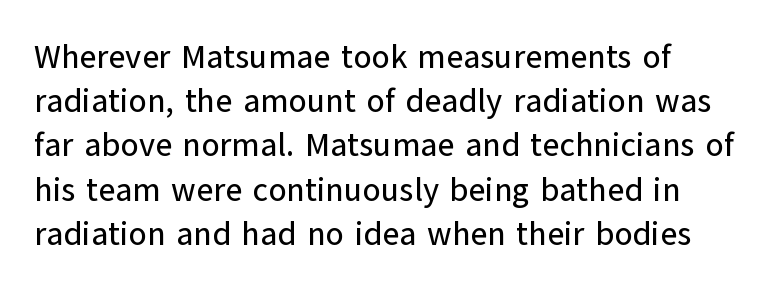
Q: Is the text italic (slanted)? A: No, it is upright.
Q: Is the typeface a serif or a sans-serif typeface? A: Sans-serif.
Q: Is the text underlined? A: No.
Q: How is the paragraph aligned? A: Left-aligned.
Q: Is the spacing between letters normal or unusually wide? A: Normal.
Q: Is the spacing between lines tight, normal or loose? A: Normal.
Q: Width (condensed, normal, or wide)? A: Normal.
Q: Stroke contrast? A: Low.
Q: x-height? A: Medium.
Q: Monospaced? A: No.
